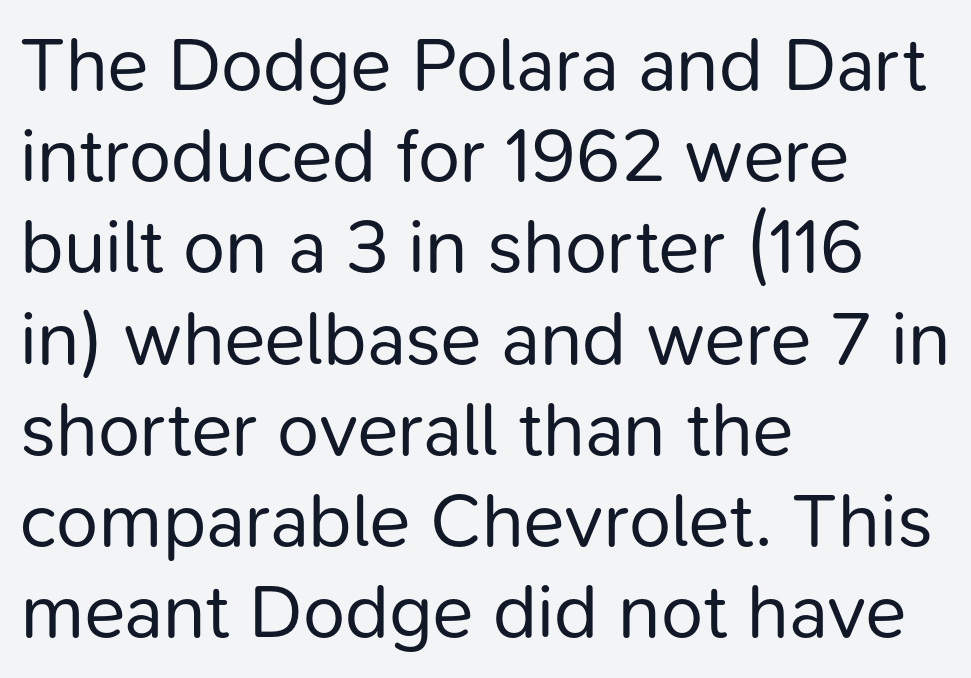
{"serif": "no", "italic": "no", "bold": "no", "weight": "regular", "width": "normal", "stroke_contrast": "low", "x_height": "medium", "monospaced": "no", "underline": "no", "align": "left", "line_spacing_ratio": 1.2, "letter_spacing": "normal", "letter_spacing_em": 0.0, "glyph_px": 76}
